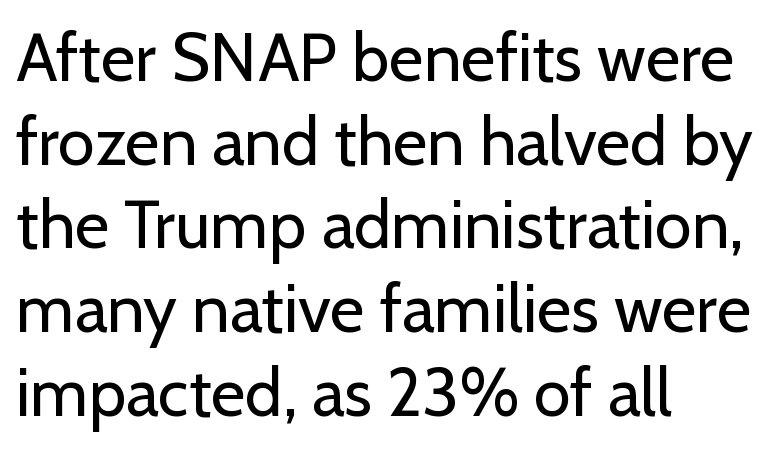
The image shows 67 px regular-weight sans-serif type, upright; set left-aligned, normal line spacing (1.25x), normal letter spacing, not underlined; low stroke contrast and a medium x-height.
